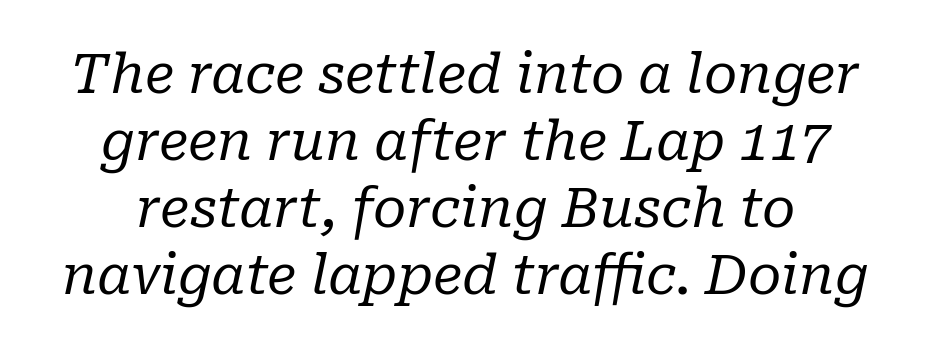
Q: Is the text bold? A: No.
Q: Is the text italic (slanted)? A: Yes, it leans right by about 10 degrees.
Q: Is the typeface a serif or a sans-serif typeface? A: Serif.
Q: Is the text underlined? A: No.
Q: Is the spacing between letters normal or unusually wide? A: Normal.
Q: Width (condensed, normal, or wide)? A: Normal.
Q: Stroke contrast? A: Low.
Q: x-height? A: Medium.
Q: Monospaced? A: No.
